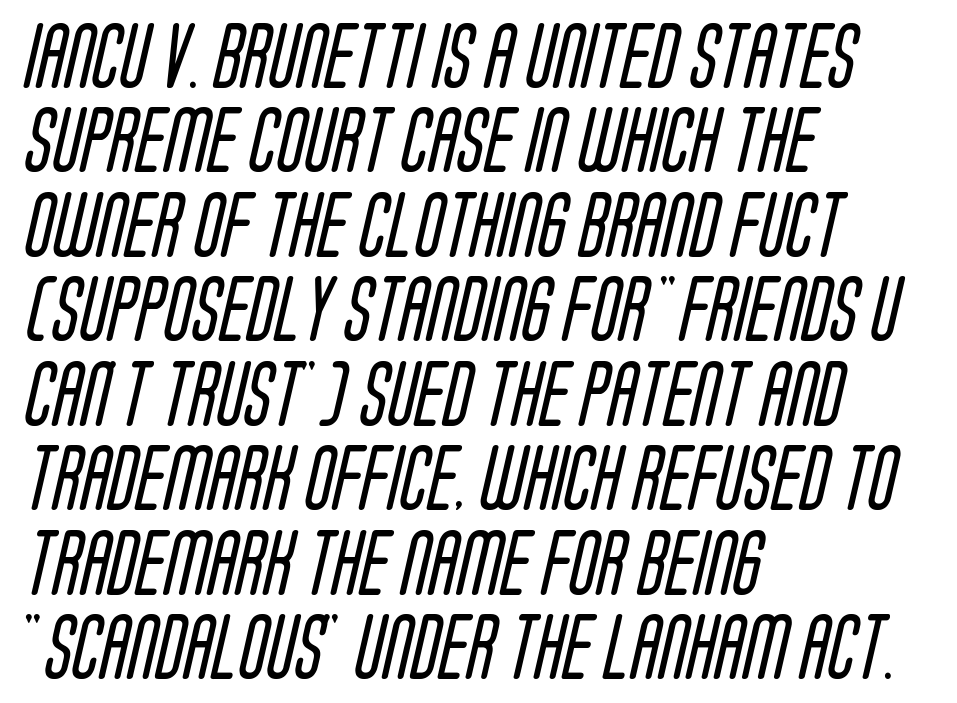
{"serif": "no", "bold": "no", "weight": "regular", "width": "condensed", "stroke_contrast": "low", "x_height": "large", "monospaced": "no", "underline": "no", "align": "left", "line_spacing": "normal", "line_spacing_ratio": 1.3, "letter_spacing": "normal", "letter_spacing_em": 0.0, "glyph_px": 65}
